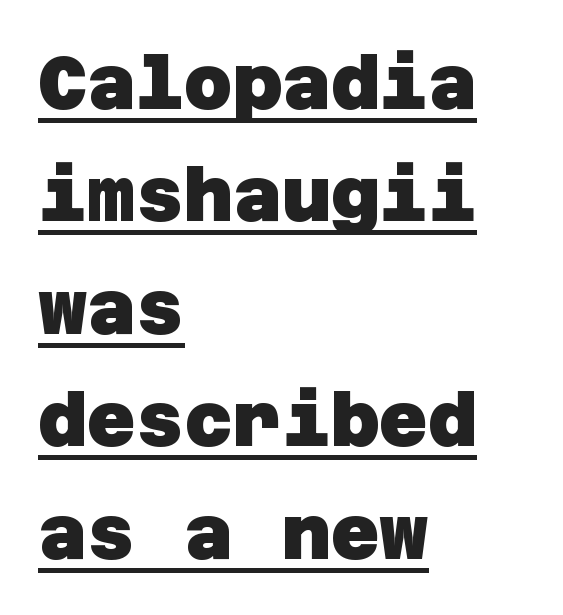
Descenders here cross a horizontal rule under the line. Note: no serifs on the glyphs. Interline gaps are of average width in this sample. What stands out about the letter spacing? Nothing — it is the standard amount.
